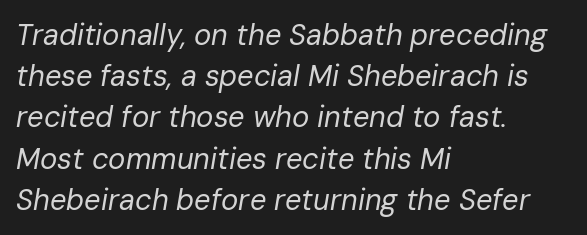
Q: Is the text bold? A: No.
Q: Is the text italic (slanted)? A: Yes, it leans right by about 10 degrees.
Q: Is the text underlined? A: No.
Q: How is the paragraph aligned? A: Left-aligned.
Q: Is the spacing between letters normal or unusually wide? A: Normal.
Q: Is the spacing between lines tight, normal or loose? A: Normal.
Q: Width (condensed, normal, or wide)? A: Normal.
Q: Stroke contrast? A: Low.
Q: x-height? A: Medium.
Q: Monospaced? A: No.
